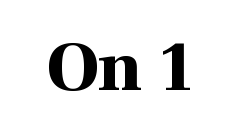
{"serif": "yes", "italic": "no", "bold": "yes", "weight": "bold", "width": "normal", "stroke_contrast": "high", "x_height": "medium", "monospaced": "no", "underline": "no", "align": "center", "letter_spacing": "normal", "letter_spacing_em": 0.0, "glyph_px": 71}
